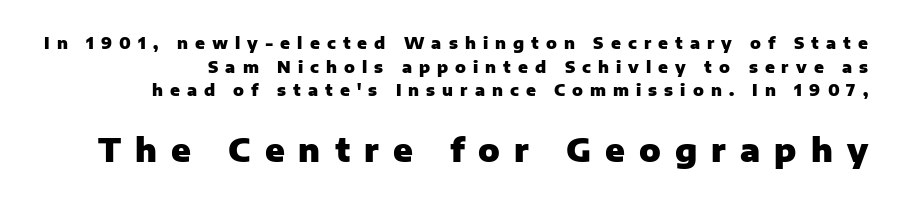
Stroke thickness is high; the sample reads as a true bold. Each row of text sits above clean, open space. Are there feet on the stems? There aren't — it's a sans. One glance says typical: line gaps are just what's usual. Rendered with straight, roman letterforms. Type size steps up from the first block to the second.
